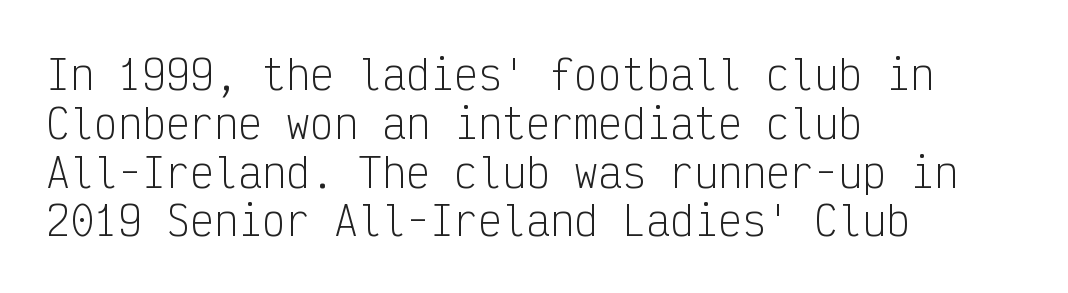
Looks like terminal output: every glyph gets an equal slot. The typeface has the unassuming heft of standard copy or less. All the whitespace from short lines collects on the right. In terms of posture, this sample is upright.
